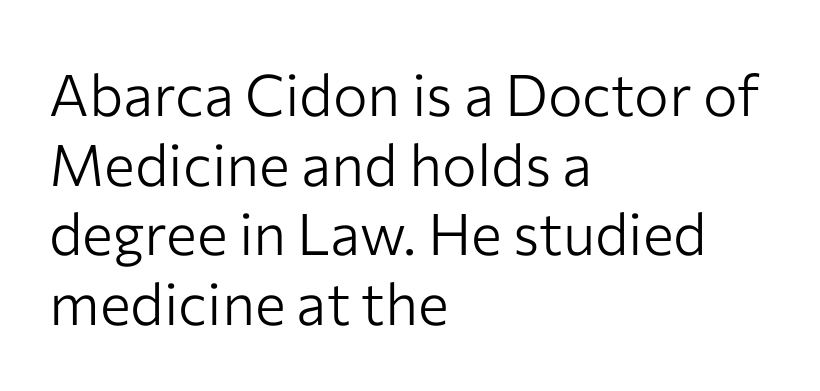
Character widths vary here, with narrow letters taking less room than wide ones. These lines keep a tight, regular rhythm from letter to letter. The letters carry no serifs — their stems end cleanly without finishing strokes. The zone under the glyphs is completely vacant. The strokes carry an ordinary text weight at most.
